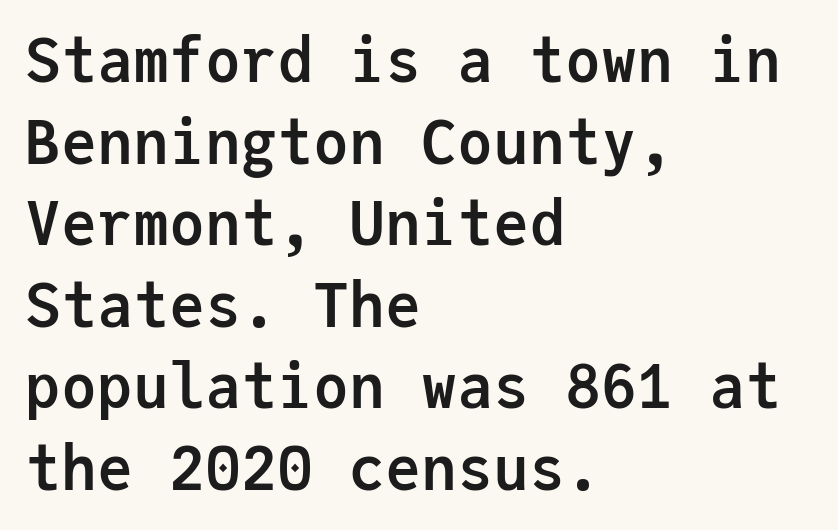
{"serif": "no", "italic": "no", "bold": "yes", "weight": "semibold", "width": "normal", "stroke_contrast": "low", "x_height": "medium", "monospaced": "yes", "underline": "no", "align": "left", "line_spacing": "normal", "line_spacing_ratio": 1.36, "letter_spacing": "normal", "letter_spacing_em": 0.0, "glyph_px": 60}
